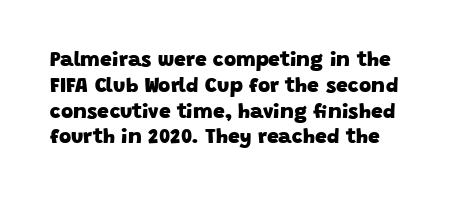
{"bold": "yes", "underline": "no", "line_spacing_ratio": 1.23, "letter_spacing": "normal", "letter_spacing_em": 0.0, "glyph_px": 21}
